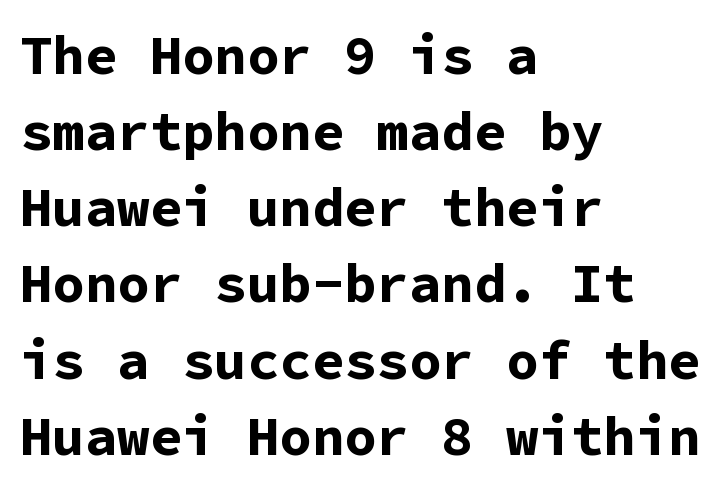
The image shows 54 px bold sans-serif type, upright, monospaced; set left-aligned, normal line spacing (1.41x), normal letter spacing, not underlined; low stroke contrast and a medium x-height.
